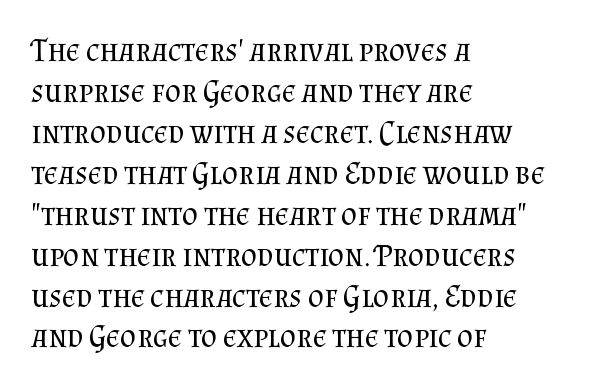
Q: Is the text bold? A: No.
Q: Is the text italic (slanted)? A: No, it is upright.
Q: Is the typeface a serif or a sans-serif typeface? A: Serif.
Q: Is the text underlined? A: No.
Q: How is the paragraph aligned? A: Left-aligned.
Q: Is the spacing between letters normal or unusually wide? A: Normal.
Q: Is the spacing between lines tight, normal or loose? A: Normal.
Q: Width (condensed, normal, or wide)? A: Normal.
Q: Stroke contrast? A: Medium.
Q: x-height? A: Small.
Q: Monospaced? A: No.
